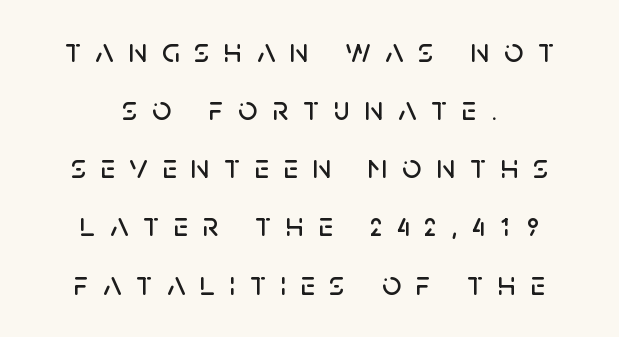
Vertical strokes here are truly vertical. The space directly below the letters is spotless. Characters follow at a spacing far wider than the type designer built in. Varying glyph widths throughout — classic text-font behaviour.
